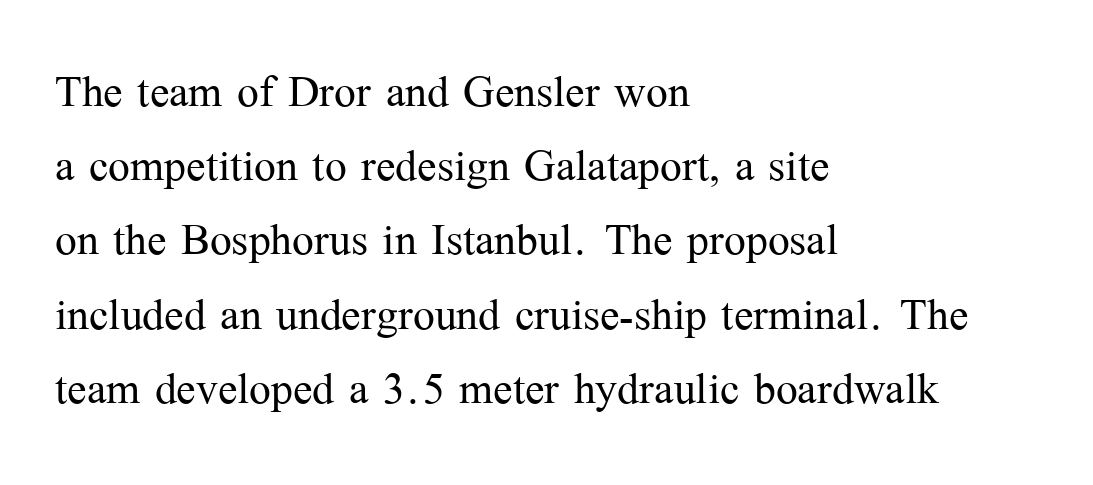
Q: Is the text bold? A: No.
Q: Is the text italic (slanted)? A: No, it is upright.
Q: Is the typeface a serif or a sans-serif typeface? A: Serif.
Q: Is the text underlined? A: No.
Q: How is the paragraph aligned? A: Left-aligned.
Q: Is the spacing between letters normal or unusually wide? A: Normal.
Q: Is the spacing between lines tight, normal or loose? A: Normal.
Q: Width (condensed, normal, or wide)? A: Normal.
Q: Stroke contrast? A: Medium.
Q: x-height? A: Medium.
Q: Monospaced? A: No.
